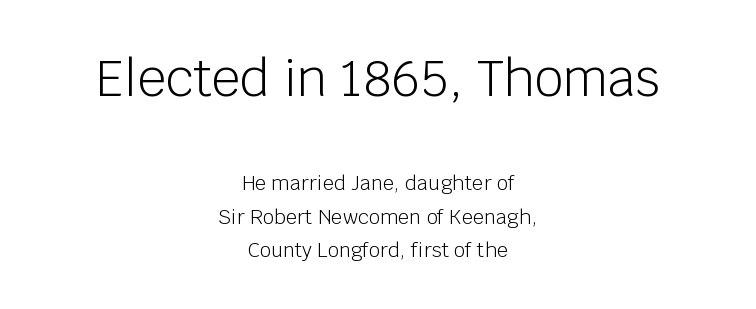
The leading is moderate, giving the passage an even texture. These glyphs show unthickened strokes, regular width or finer. If you squint, the top block still reads clearly — it's the larger of the two. Standard letterfit; no display-style spreading of the glyphs.
